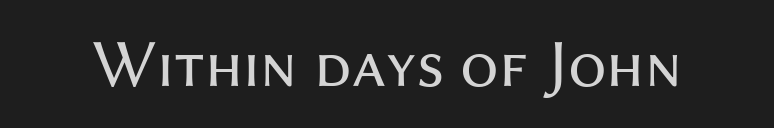
Vertical stems look standard width or narrower in stroke. Descender tails drop into unmarked territory. The horizontal fit of the characters is conventional and even. Character widths vary here, with narrow letters taking less room than wide ones. I'd call this a sans setting — the letters go barefoot. It's the straight-up-and-down kind of type.
